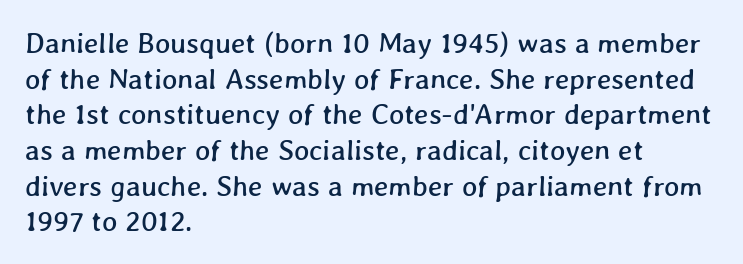
Q: Is the text underlined? A: No.
Q: How is the paragraph aligned? A: Left-aligned.
Q: Is the spacing between letters normal or unusually wide? A: Normal.
Q: Width (condensed, normal, or wide)? A: Normal.
Q: Stroke contrast? A: Low.
Q: x-height? A: Medium.
Q: Monospaced? A: No.
